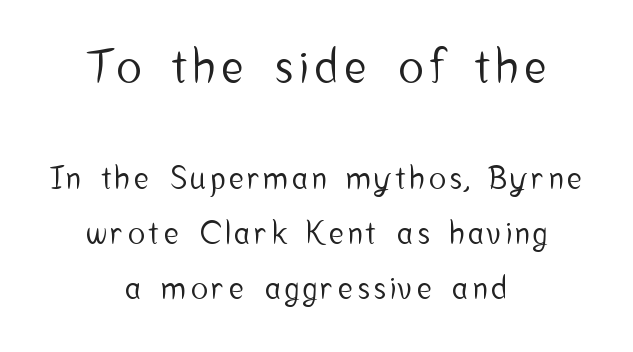
Q: Is the text italic (slanted)? A: No, it is upright.
Q: Is the typeface a serif or a sans-serif typeface? A: Sans-serif.
Q: Is the text underlined? A: No.
Q: How is the paragraph aligned? A: Centered.
Q: Which block of text is set in a larger size, the first (top) or the second (bottom)? A: The first (top) one.
Q: Width (condensed, normal, or wide)? A: Condensed.
Q: Stroke contrast? A: Low.
Q: x-height? A: Medium.
Q: Monospaced? A: No.
